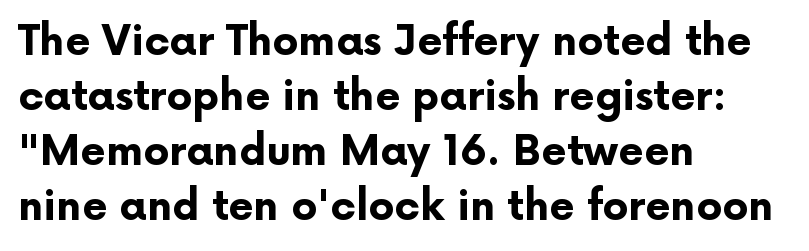
Is the letter spacing exaggerated? No — it looks like the ordinary default. Quick note: underline off. Do the characters align in a grid? No, the font is proportional. The letters stand straight up with perfectly vertical stems. Vertical spacing — default.
